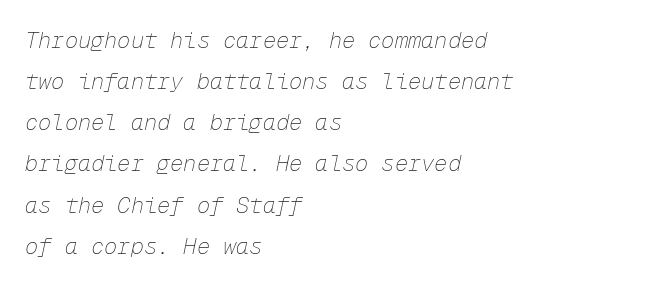
Q: Is the text bold? A: No.
Q: Is the text italic (slanted)? A: Yes, it leans right by about 12 degrees.
Q: Is the text underlined? A: No.
Q: How is the paragraph aligned? A: Left-aligned.
Q: Is the spacing between letters normal or unusually wide? A: Normal.
